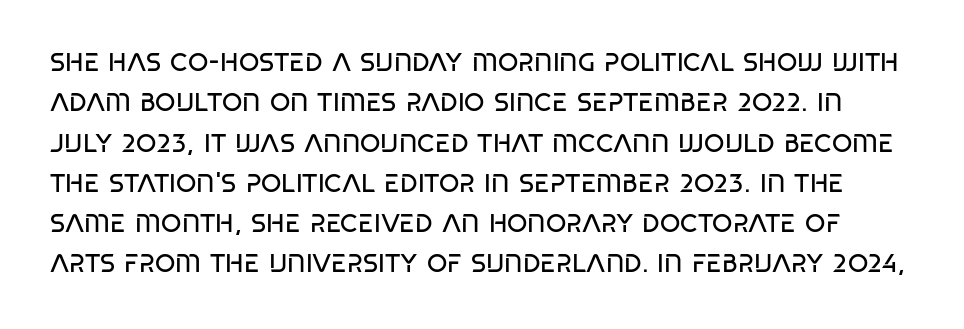
Is there any slant? The stems are plumb. The words here are not underlined. A quiet, ordinary-to-light weight characterises the typeface. The tracking reads as untouched default to a designer's eye.
